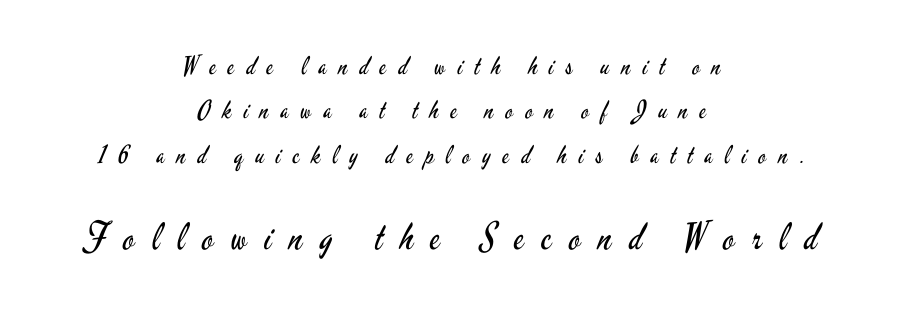
Q: Is the text bold? A: No.
Q: Is the text italic (slanted)? A: Yes.
Q: Is the typeface a serif or a sans-serif typeface? A: Sans-serif.
Q: Is the text underlined? A: No.
Q: How is the paragraph aligned? A: Centered.
Q: Is the spacing between letters normal or unusually wide? A: Unusually wide.
Q: Which block of text is set in a larger size, the first (top) or the second (bottom)? A: The second (bottom) one.
Q: Width (condensed, normal, or wide)? A: Condensed.
Q: Stroke contrast? A: Low.
Q: x-height? A: Small.
Q: Monospaced? A: No.
